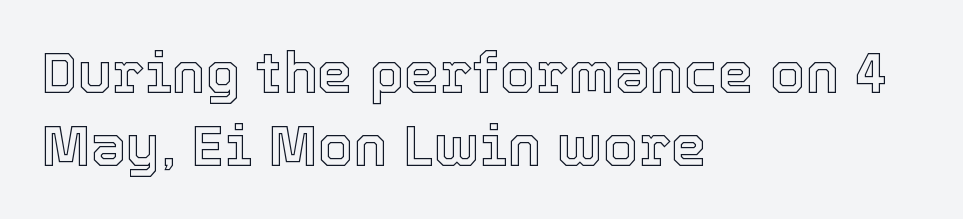
{"italic": "no", "width": "normal", "x_height": "medium", "monospaced": "no", "underline": "no", "align": "left", "line_spacing": "normal", "line_spacing_ratio": 1.28, "letter_spacing": "normal", "letter_spacing_em": 0.0, "glyph_px": 57}
